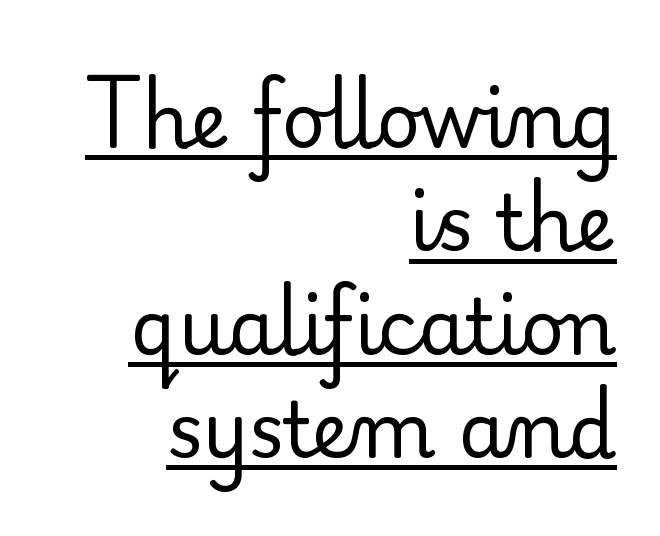
Q: Is the text bold? A: No.
Q: Is the text italic (slanted)? A: No, it is upright.
Q: Is the typeface a serif or a sans-serif typeface? A: Serif.
Q: Is the text underlined? A: Yes.
Q: How is the paragraph aligned? A: Right-aligned.
Q: Is the spacing between letters normal or unusually wide? A: Normal.
Q: Is the spacing between lines tight, normal or loose? A: Normal.
Q: Width (condensed, normal, or wide)? A: Normal.
Q: Stroke contrast? A: Low.
Q: x-height? A: Small.
Q: Monospaced? A: No.
